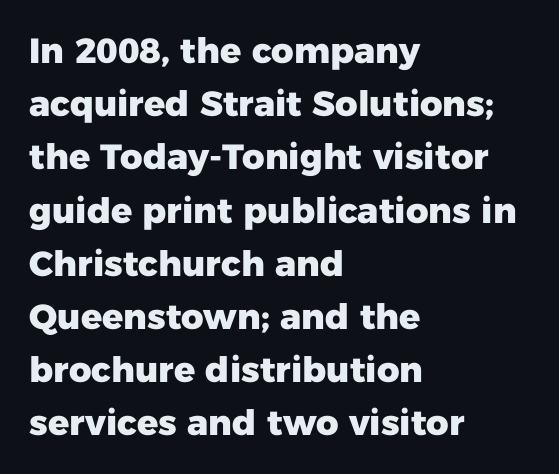
Q: Is the text bold? A: Yes.
Q: Is the text italic (slanted)? A: No, it is upright.
Q: Is the typeface a serif or a sans-serif typeface? A: Sans-serif.
Q: Is the text underlined? A: No.
Q: How is the paragraph aligned? A: Left-aligned.
Q: Is the spacing between letters normal or unusually wide? A: Normal.
Q: Is the spacing between lines tight, normal or loose? A: Normal.
Q: Width (condensed, normal, or wide)? A: Normal.
Q: Stroke contrast? A: Low.
Q: x-height? A: Medium.
Q: Monospaced? A: No.
